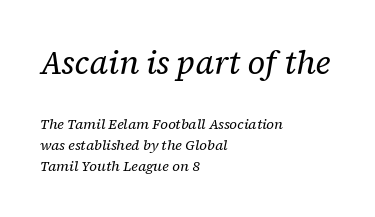
Q: Is the text bold? A: No.
Q: Is the text italic (slanted)? A: Yes, it leans right by about 12 degrees.
Q: Is the typeface a serif or a sans-serif typeface? A: Serif.
Q: Is the text underlined? A: No.
Q: How is the paragraph aligned? A: Left-aligned.
Q: Is the spacing between letters normal or unusually wide? A: Normal.
Q: Is the spacing between lines tight, normal or loose? A: Normal.
Q: Which block of text is set in a larger size, the first (top) or the second (bottom)? A: The first (top) one.
Q: Width (condensed, normal, or wide)? A: Normal.
Q: Stroke contrast? A: Low.
Q: x-height? A: Medium.
Q: Monospaced? A: No.
